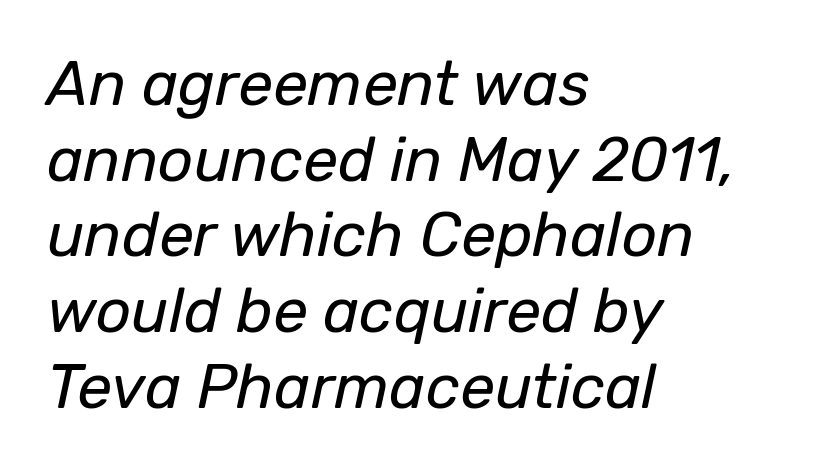
Here the designer chose a conventional face with non-uniform glyph widths. The zone under the glyphs is completely vacant. If you drew a ruler down the left edge, every line would touch it. The letters sit at their default tracking, neither squeezed nor spread. The passage shown is not bold in any degree.
